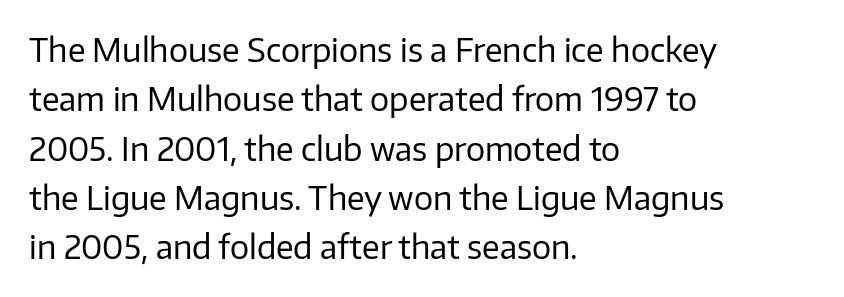
A quiet, ordinary-to-light weight characterises the typeface. These lines are rendered in a variable-pitch font. These lines keep a tight, regular rhythm from letter to letter. The characters display no serif detailing; their extremities are plain. Unlike italic type, these characters show no tilt at all.
